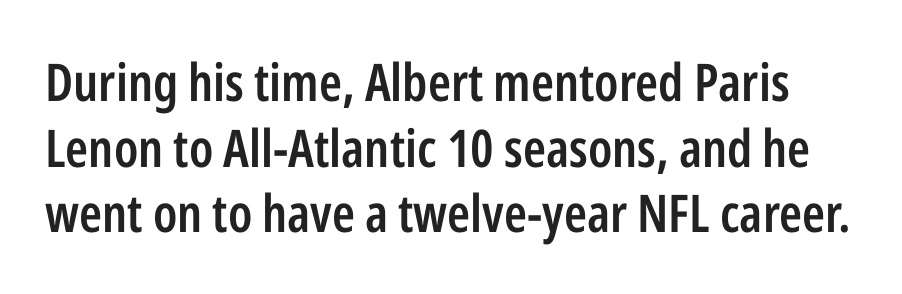
The image shows 52 px semibold, condensed sans-serif type, upright; set normal line spacing (1.26x), normal letter spacing, not underlined; low stroke contrast and a medium x-height.
